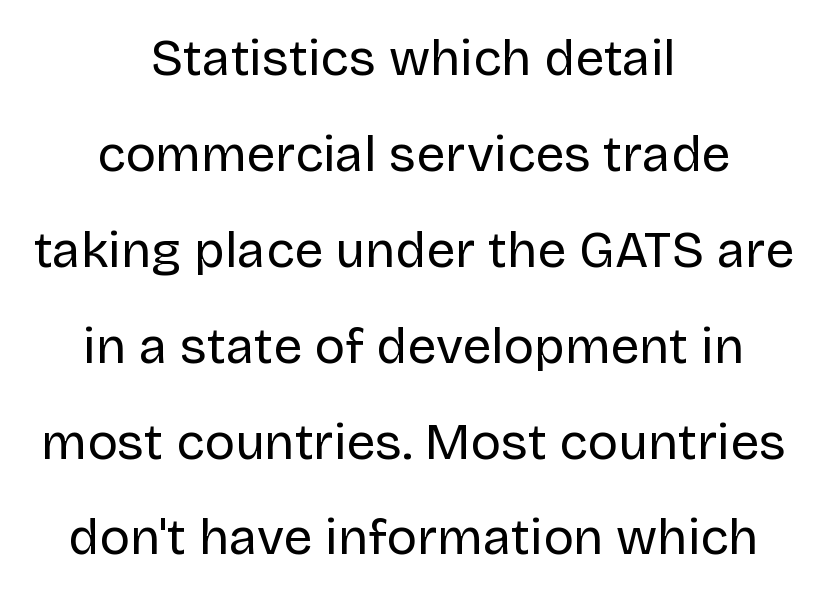
The baseline area is clear. The rag falls on both sides of this text block equally. Stems here are at most as thick as an everyday book face. This is the regular roman posture of the typeface. The letters sit at their default tracking, neither squeezed nor spread. Each letter keeps its own natural width here, so spacing adapts to shape.
